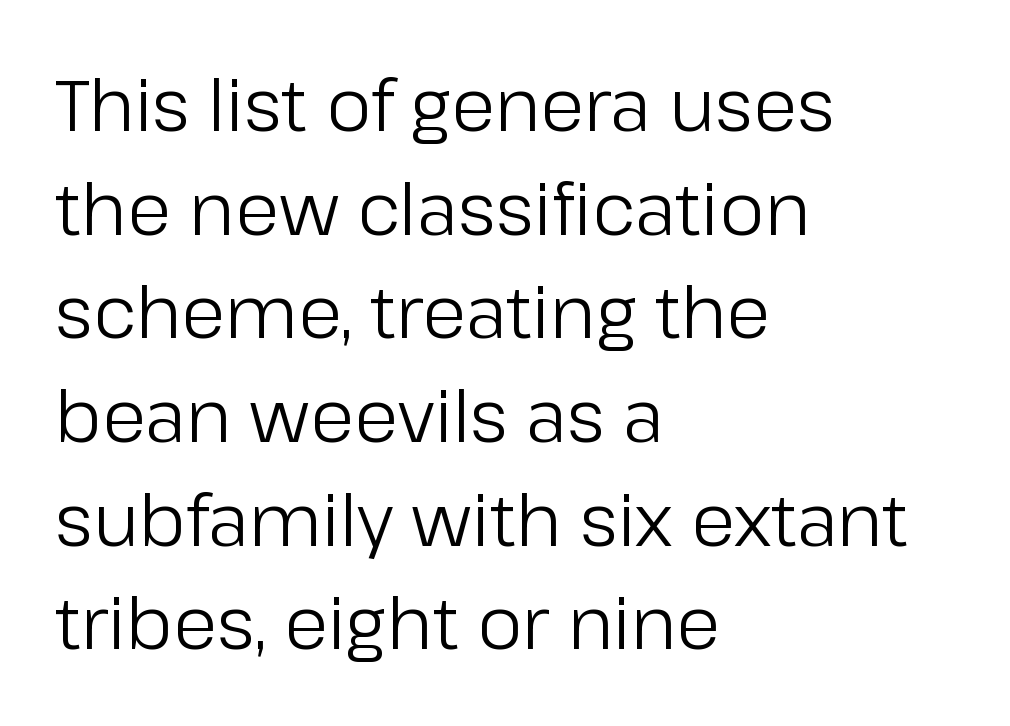
The image shows 71 px regular-weight sans-serif type, upright; set left-aligned, normal line spacing (1.46x), normal letter spacing, not underlined; low stroke contrast and a medium x-height.
